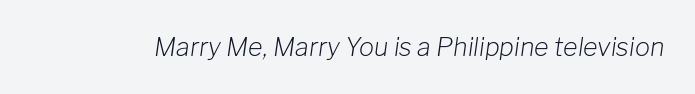
Stroke mass is kept to a normal reading level or below. Nothing unusual about the tracking: characters are spaced as the font intends. The lettering tilts uniformly, giving the passage an italic look. The specimen omits any rule beneath the text block's lines.
